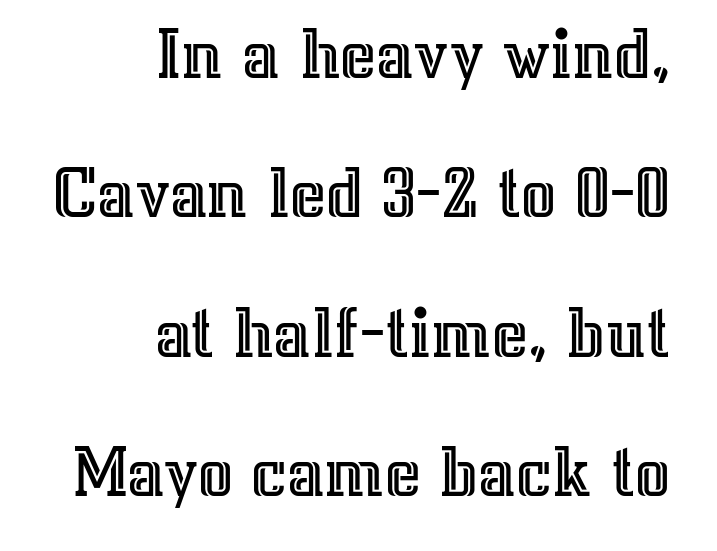
Horizontally, the lines are justified to the trailing edge only. Words float on clear page, feet unadorned. The letters stand straight up with perfectly vertical stems. Character widths vary here, with narrow letters taking less room than wide ones. A typesetter would call this zero additional tracking.
